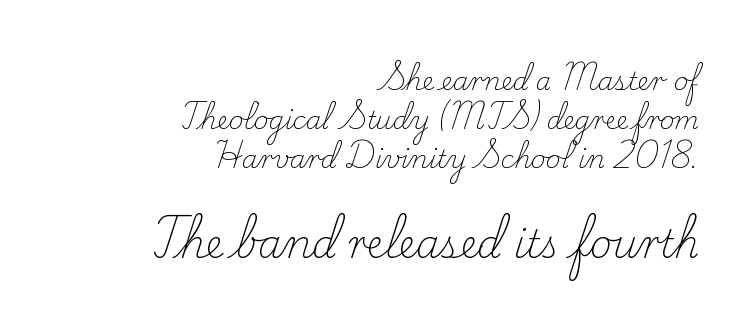
This is not heavy type; no bold has been used. Reading top to bottom, the characters get bigger at the block break. The lines sit at an ordinary, default distance from one another. The space beneath each line is pristine and unruled.
